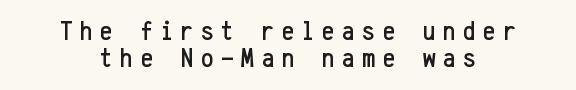
{"serif": "no", "italic": "no", "width": "condensed", "stroke_contrast": "low", "x_height": "medium", "monospaced": "yes", "underline": "no", "align": "center", "line_spacing": "tight", "line_spacing_ratio": 0.95, "letter_spacing": "wide", "letter_spacing_em": 0.27, "glyph_px": 28}
